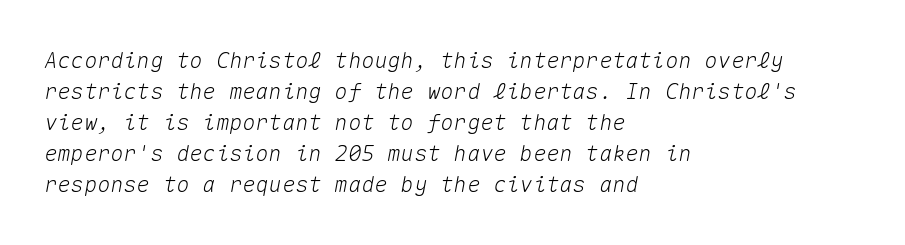
{"italic": "yes", "lean": "right", "slant_degrees": 10, "underline": "no", "align": "left", "line_spacing": "normal", "line_spacing_ratio": 1.41, "letter_spacing": "normal", "letter_spacing_em": 0.0, "glyph_px": 22}
